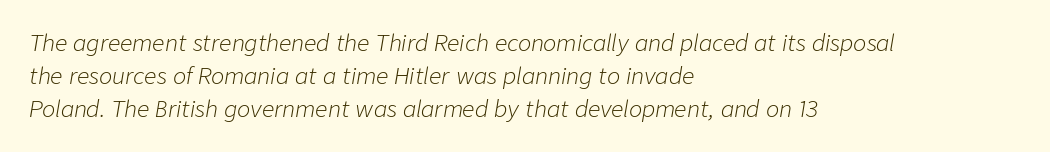
Q: Is the text bold? A: No.
Q: Is the text italic (slanted)? A: Yes, it leans right by about 9 degrees.
Q: Is the text underlined? A: No.
Q: How is the paragraph aligned? A: Left-aligned.
Q: Is the spacing between letters normal or unusually wide? A: Normal.
Q: Is the spacing between lines tight, normal or loose? A: Normal.
